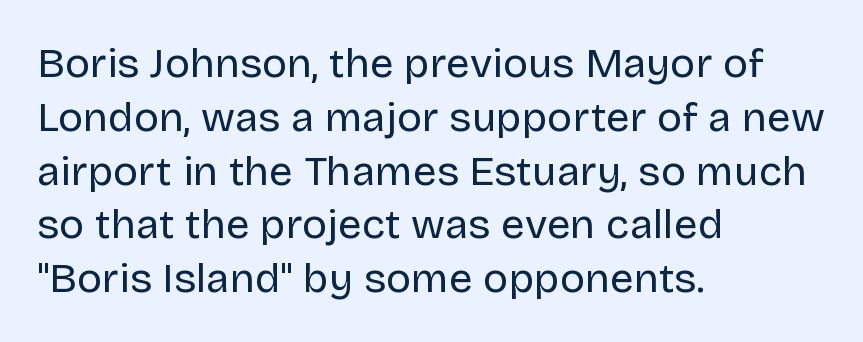
Q: Is the text bold? A: No.
Q: Is the text italic (slanted)? A: No, it is upright.
Q: Is the typeface a serif or a sans-serif typeface? A: Sans-serif.
Q: Is the text underlined? A: No.
Q: How is the paragraph aligned? A: Left-aligned.
Q: Is the spacing between letters normal or unusually wide? A: Normal.
Q: Is the spacing between lines tight, normal or loose? A: Normal.
Q: Width (condensed, normal, or wide)? A: Normal.
Q: Stroke contrast? A: Low.
Q: x-height? A: Large.
Q: Monospaced? A: No.
